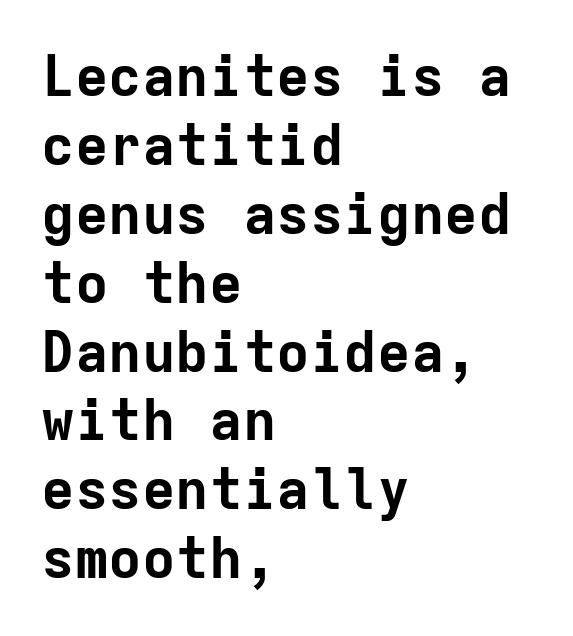
The image shows 56 px bold sans-serif type, upright, monospaced; set left-aligned, line spacing 1.23x, normal letter spacing, not underlined; low stroke contrast and a medium x-height.
